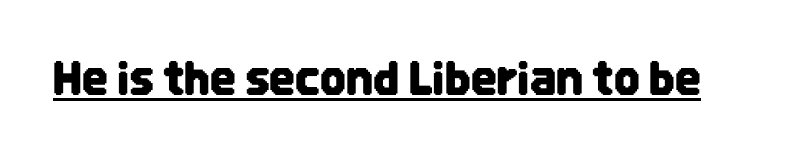
{"serif": "no", "italic": "no", "width": "condensed", "stroke_contrast": "low", "x_height": "large", "monospaced": "no", "underline": "yes", "letter_spacing": "normal", "letter_spacing_em": 0.0, "glyph_px": 45}
